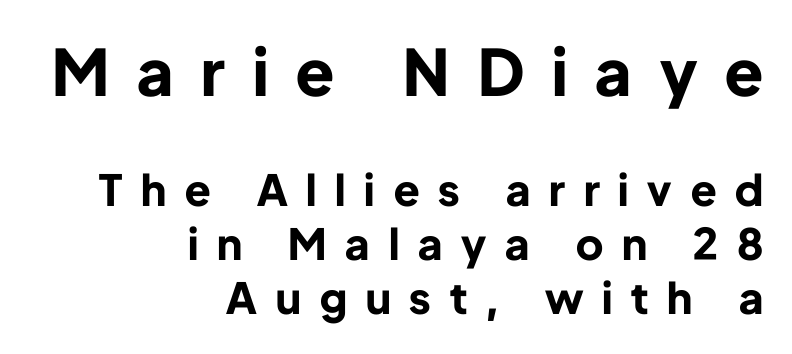
The leading is moderate, giving the passage an even texture. The rendering uses natural spacing where letterforms have individual widths. In terms of letterspacing, this is a distinctly airy, spread setting. Type style note: lacks serifs. A flush-right, rag-left setting is used for this passage.
